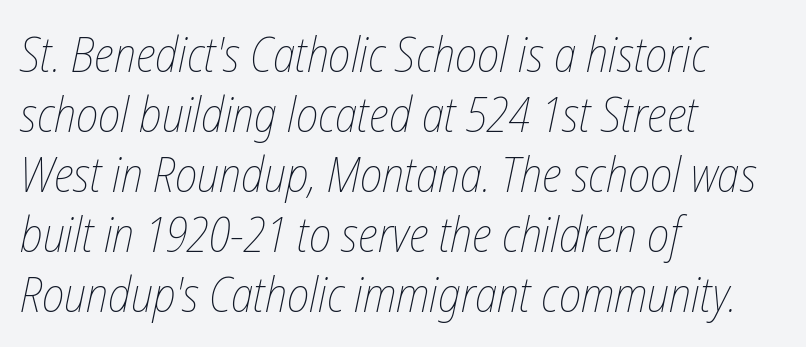
In terms of leading, this rendering sits right in the middle. The whole block is typeset with a tilt. No letter is thick-stroked: the sample isn't bold. Is the block centered? No — it sits flush against the left margin. The face used here is proportionally spaced, like ordinary book or web type. Letters rest on an invisible, unmarked baseline.
